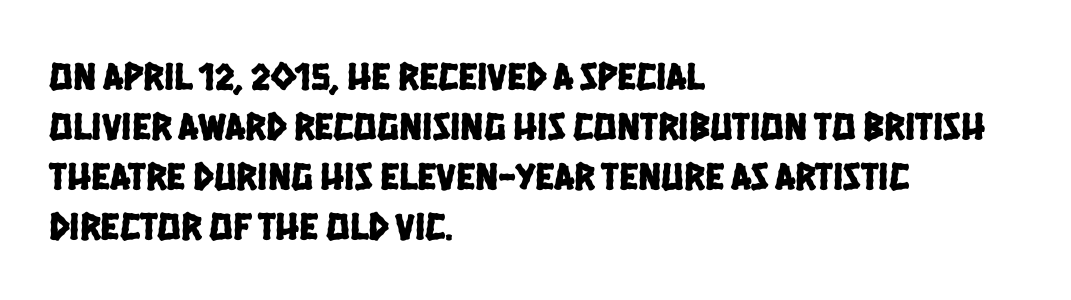
Q: Is the typeface a serif or a sans-serif typeface? A: Sans-serif.
Q: Is the text underlined? A: No.
Q: How is the paragraph aligned? A: Left-aligned.
Q: Is the spacing between letters normal or unusually wide? A: Normal.
Q: Is the spacing between lines tight, normal or loose? A: Normal.
Q: Width (condensed, normal, or wide)? A: Condensed.
Q: Stroke contrast? A: Low.
Q: x-height? A: Large.
Q: Monospaced? A: No.
